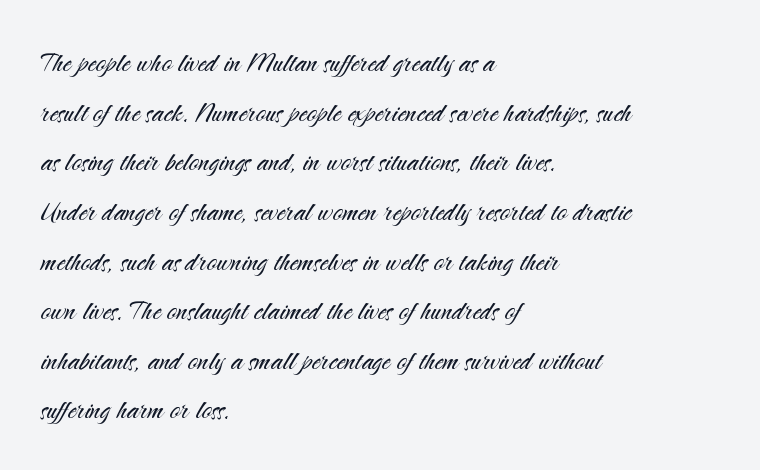
{"serif": "no", "bold": "no", "weight": "light", "width": "normal", "stroke_contrast": "medium", "x_height": "small", "monospaced": "no", "underline": "no", "align": "left", "line_spacing": "normal", "line_spacing_ratio": 1.46, "letter_spacing": "normal", "letter_spacing_em": 0.0, "glyph_px": 34}
